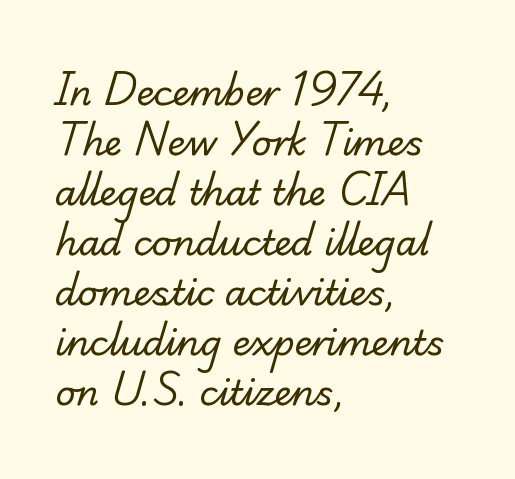
The image shows 35 px regular-weight serif type; set left-aligned, normal line spacing (1.43x), normal letter spacing, not underlined; low stroke contrast and a small x-height.
